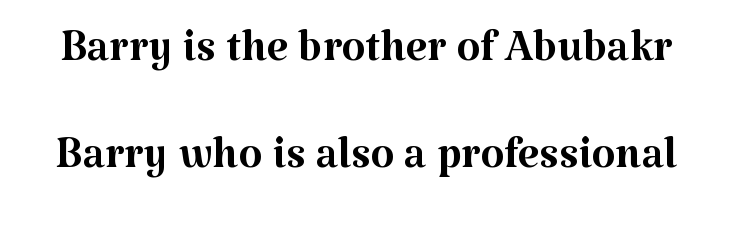
{"serif": "yes", "italic": "no", "bold": "no", "weight": "regular", "width": "normal", "stroke_contrast": "medium", "x_height": "medium", "monospaced": "no", "underline": "no", "line_spacing_ratio": 1.75, "letter_spacing": "normal", "letter_spacing_em": 0.0, "glyph_px": 61}
